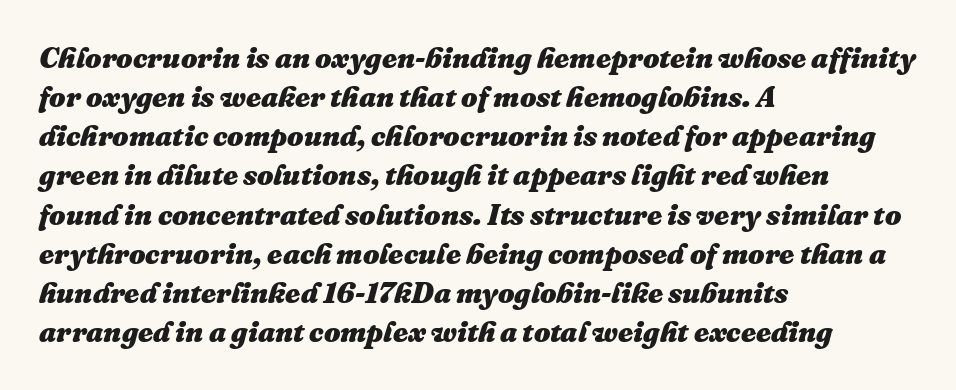
Short note: letters normally spaced. Typographic density is high because the face is bold. Would a proofreader flag this as italicized? Yes. A bare baseline throughout the passage.
